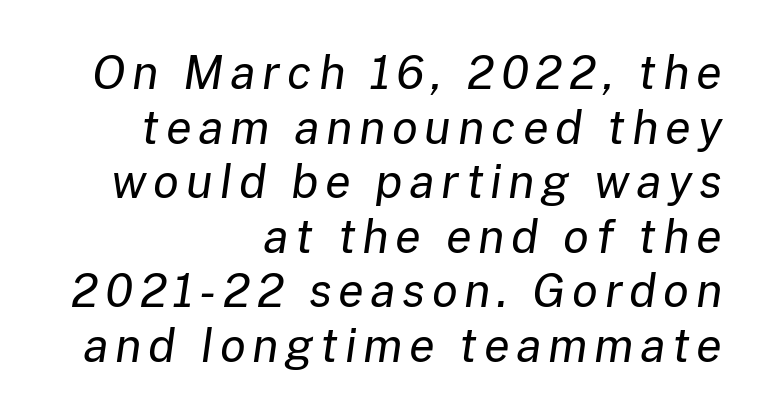
The image shows 47 px regular-weight type, italic (leaning right); set right-aligned, line spacing 1.16x, not underlined; low stroke contrast and a medium x-height.
